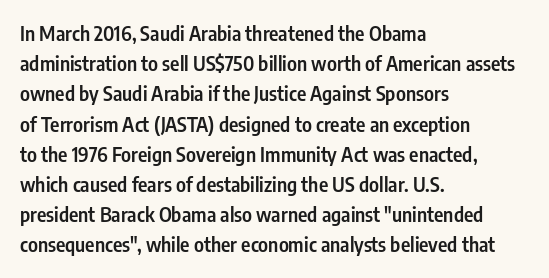
Plain, unruled lines of type. Tracking here is standard; glyphs follow each other at the usual distance. Is the type bold? Partly — it's a semibold, heavier than regular but not fully bold. This sample uses an upright cut, with every glyph sitting square on the baseline. The line-height multiplier appears to be the usual default.
